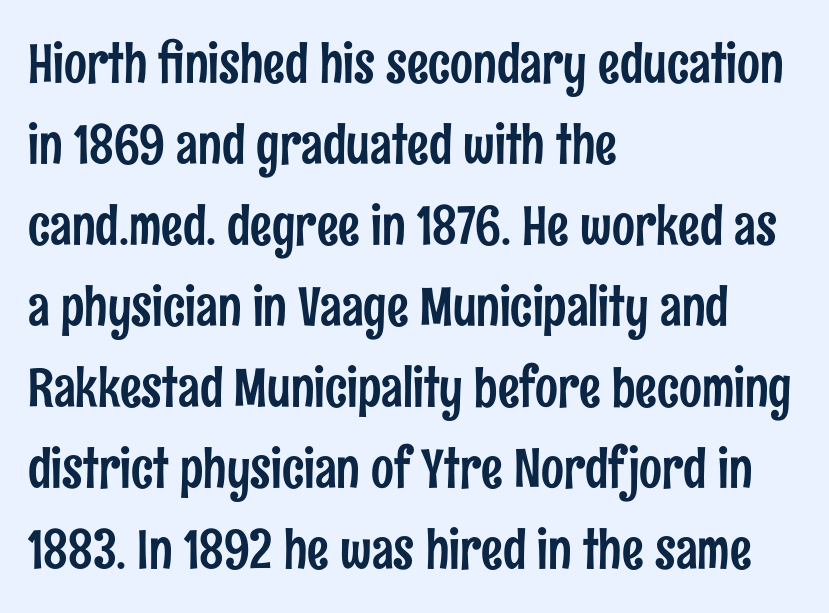
The image shows 54 px condensed sans-serif type, upright; set left-aligned, normal line spacing (1.5x), normal letter spacing, not underlined; low stroke contrast and a medium x-height.
